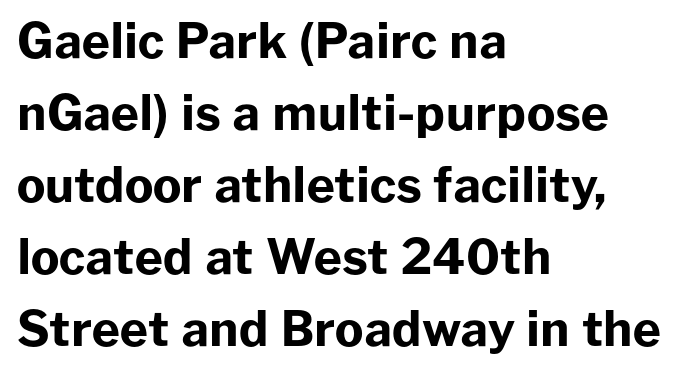
Q: Is the text bold? A: Yes.
Q: Is the text italic (slanted)? A: No, it is upright.
Q: Is the typeface a serif or a sans-serif typeface? A: Sans-serif.
Q: Is the text underlined? A: No.
Q: How is the paragraph aligned? A: Left-aligned.
Q: Is the spacing between letters normal or unusually wide? A: Normal.
Q: Is the spacing between lines tight, normal or loose? A: Normal.
Q: Width (condensed, normal, or wide)? A: Normal.
Q: Stroke contrast? A: Low.
Q: x-height? A: Medium.
Q: Monospaced? A: No.
